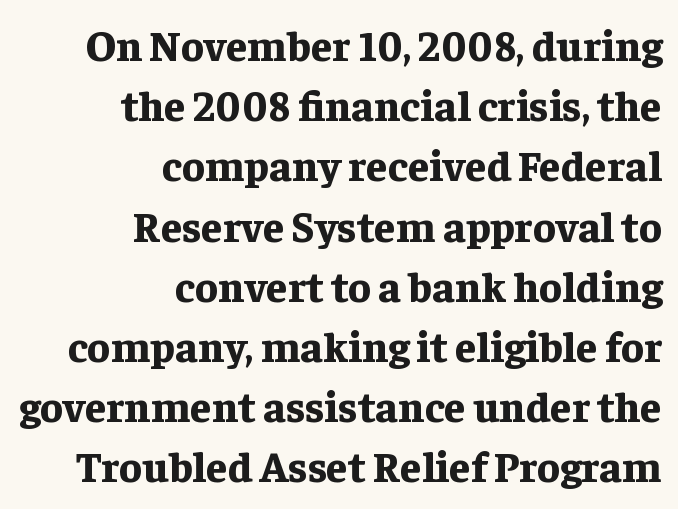
Each word holds together tightly as a unit, with standard inter-letter gaps. Plenty of ink on the page — the face is bold. Typeset ragged left — the right edge is the straight one. The characters display serif detailing at their extremities. Type without underlining. Reading down the column, the eye jumps a familiar distance to each next line.
